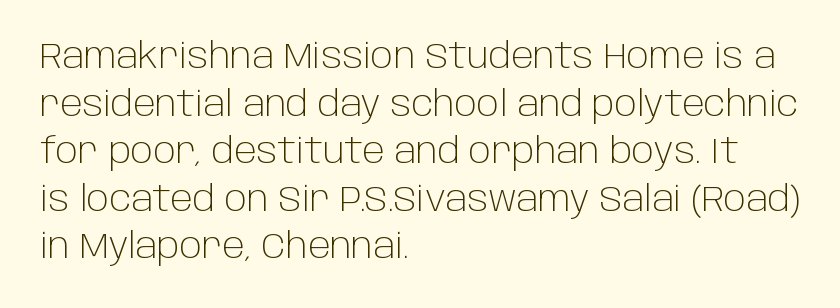
Q: Is the text bold? A: No.
Q: Is the text italic (slanted)? A: No, it is upright.
Q: Is the typeface a serif or a sans-serif typeface? A: Sans-serif.
Q: Is the text underlined? A: No.
Q: How is the paragraph aligned? A: Left-aligned.
Q: Is the spacing between letters normal or unusually wide? A: Normal.
Q: Is the spacing between lines tight, normal or loose? A: Normal.
Q: Width (condensed, normal, or wide)? A: Normal.
Q: Stroke contrast? A: Low.
Q: x-height? A: Large.
Q: Monospaced? A: No.
